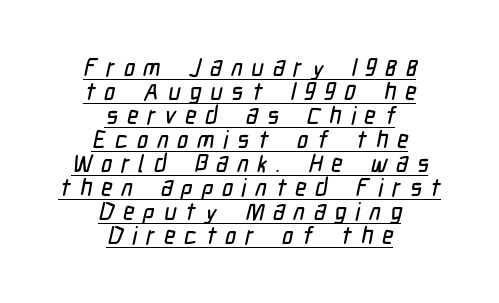
{"underline": "yes", "align": "center", "line_spacing": "tight", "line_spacing_ratio": 1.0, "letter_spacing": "wide", "letter_spacing_em": 0.37, "glyph_px": 24}
